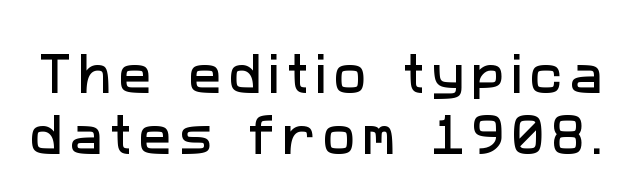
{"serif": "no", "width": "normal", "stroke_contrast": "low", "x_height": "medium", "monospaced": "no", "underline": "no", "line_spacing": "normal", "line_spacing_ratio": 1.38, "glyph_px": 44}
